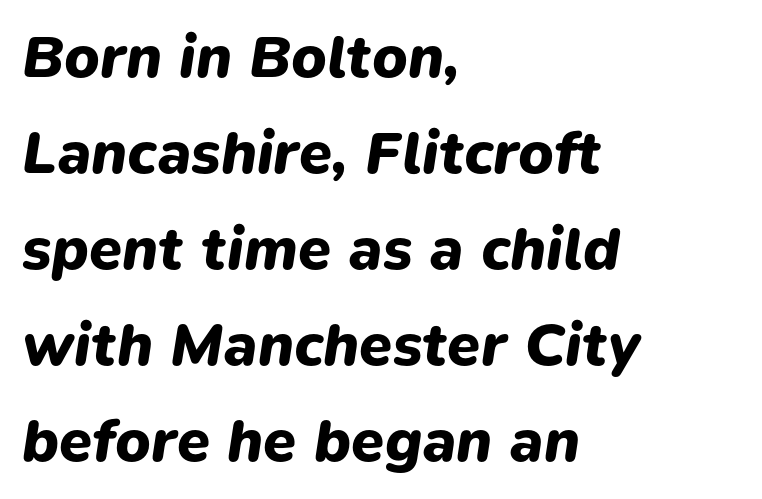
Typographic density is high because the face is bold. Compared with ordinary roman type, these characters are visibly tilted. Check the space under the baseline: it is left empty. This rendering leaves character spacing at its baseline value. Varying glyph widths throughout — classic text-font behaviour. One glance says typical: line gaps are just what's usual.
